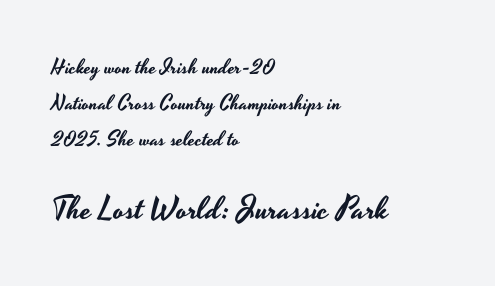
{"serif": "no", "width": "wide", "stroke_contrast": "low", "x_height": "small", "monospaced": "no", "underline": "no", "align": "left", "line_spacing_ratio": 1.72, "letter_spacing": "normal", "letter_spacing_em": 0.0, "larger_block": "second", "size_ratio": 1.52, "glyph_px": 32}
